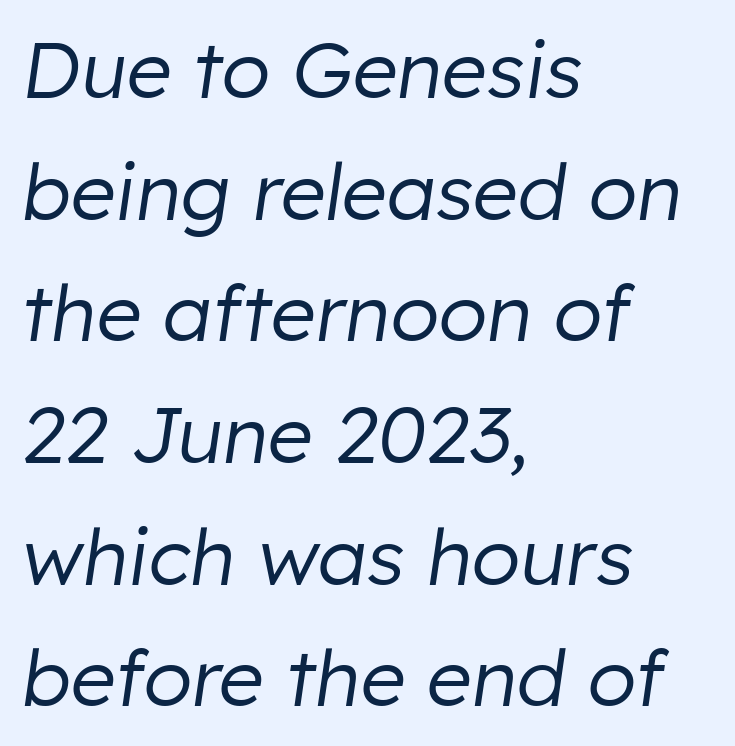
Q: Is the text bold? A: No.
Q: Is the text italic (slanted)? A: Yes, it leans right by about 8 degrees.
Q: Is the text underlined? A: No.
Q: How is the paragraph aligned? A: Left-aligned.
Q: Is the spacing between letters normal or unusually wide? A: Normal.
Q: Is the spacing between lines tight, normal or loose? A: Normal.
Q: Width (condensed, normal, or wide)? A: Normal.
Q: Stroke contrast? A: Low.
Q: x-height? A: Medium.
Q: Monospaced? A: No.
